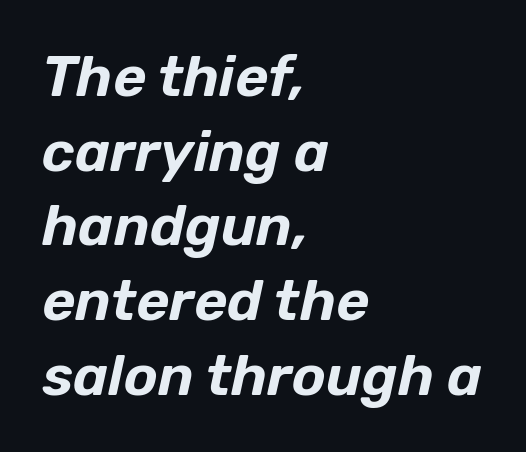
The image shows 57 px text type, italic (leaning right); set left-aligned, normal line spacing (1.31x), normal letter spacing, not underlined; low stroke contrast and a medium x-height.
